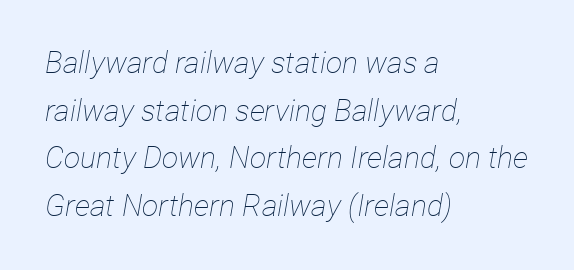
Q: Is the text bold? A: No.
Q: Is the text italic (slanted)? A: Yes, it leans right by about 12 degrees.
Q: Is the text underlined? A: No.
Q: How is the paragraph aligned? A: Left-aligned.
Q: Is the spacing between letters normal or unusually wide? A: Normal.
Q: Is the spacing between lines tight, normal or loose? A: Normal.
Q: Width (condensed, normal, or wide)? A: Condensed.
Q: Stroke contrast? A: Low.
Q: x-height? A: Medium.
Q: Monospaced? A: No.
